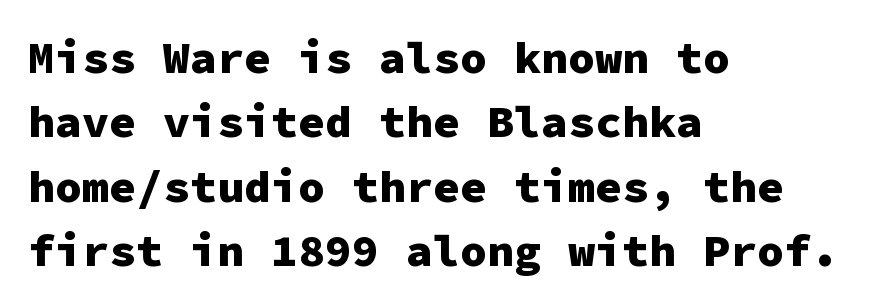
Q: Is the text bold? A: Yes.
Q: Is the text italic (slanted)? A: No, it is upright.
Q: Is the typeface a serif or a sans-serif typeface? A: Sans-serif.
Q: Is the text underlined? A: No.
Q: How is the paragraph aligned? A: Left-aligned.
Q: Is the spacing between letters normal or unusually wide? A: Normal.
Q: Is the spacing between lines tight, normal or loose? A: Normal.
Q: Width (condensed, normal, or wide)? A: Normal.
Q: Stroke contrast? A: Low.
Q: x-height? A: Medium.
Q: Monospaced? A: Yes.
